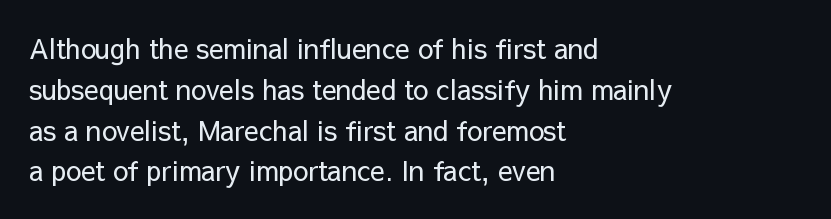
Q: Is the text bold? A: No.
Q: Is the text italic (slanted)? A: No, it is upright.
Q: Is the text underlined? A: No.
Q: How is the paragraph aligned? A: Left-aligned.
Q: Is the spacing between letters normal or unusually wide? A: Normal.
Q: Is the spacing between lines tight, normal or loose? A: Normal.
